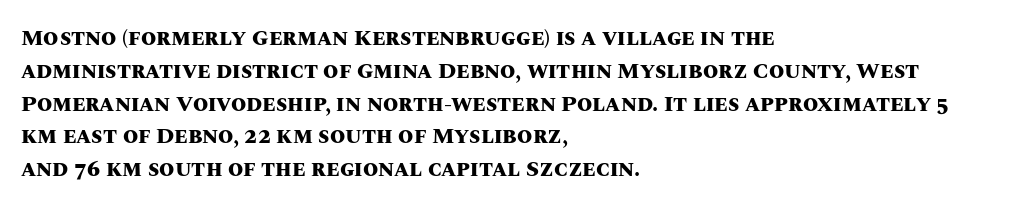
Q: Is the text bold? A: Yes.
Q: Is the text italic (slanted)? A: No, it is upright.
Q: Is the text underlined? A: No.
Q: How is the paragraph aligned? A: Left-aligned.
Q: Is the spacing between letters normal or unusually wide? A: Normal.
Q: Is the spacing between lines tight, normal or loose? A: Normal.
